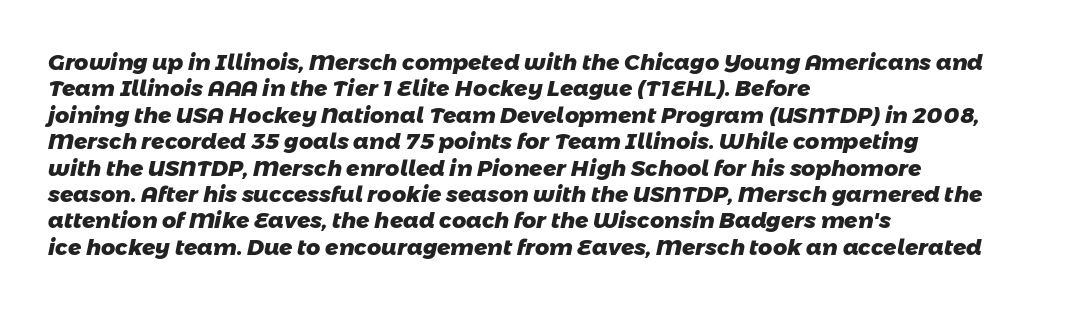
Q: Is the text bold? A: Yes.
Q: Is the text underlined? A: No.
Q: How is the paragraph aligned? A: Left-aligned.
Q: Is the spacing between letters normal or unusually wide? A: Normal.
